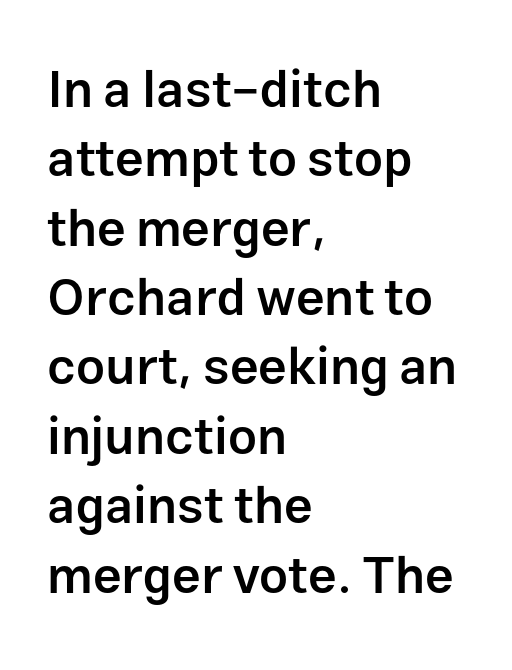
{"serif": "no", "italic": "no", "bold": "semi", "weight": "semibold", "width": "normal", "stroke_contrast": "low", "x_height": "medium", "monospaced": "no", "underline": "no", "align": "left", "line_spacing": "normal", "line_spacing_ratio": 1.36, "letter_spacing": "normal", "letter_spacing_em": 0.0, "glyph_px": 51}
